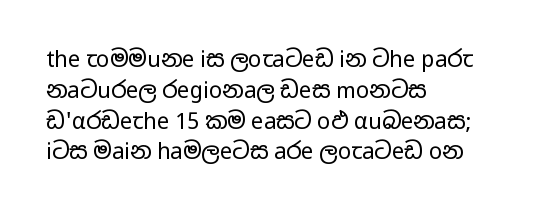
The image shows 22 px text type, upright; set left-aligned, normal line spacing (1.4x), normal letter spacing, not underlined.
